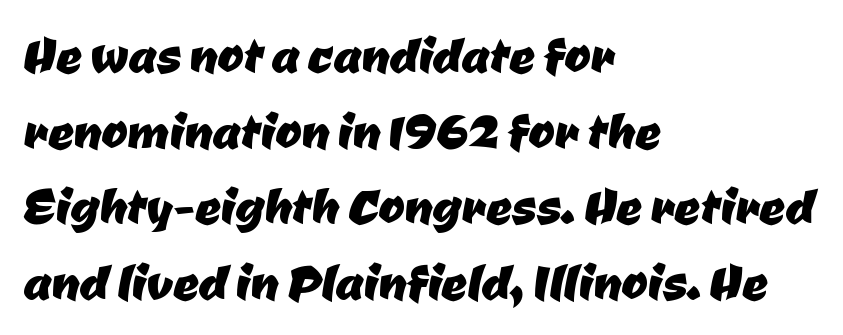
{"serif": "no", "width": "normal", "stroke_contrast": "low", "x_height": "medium", "monospaced": "no", "underline": "no", "align": "left", "line_spacing_ratio": 1.2, "letter_spacing": "normal", "letter_spacing_em": 0.0, "glyph_px": 63}
